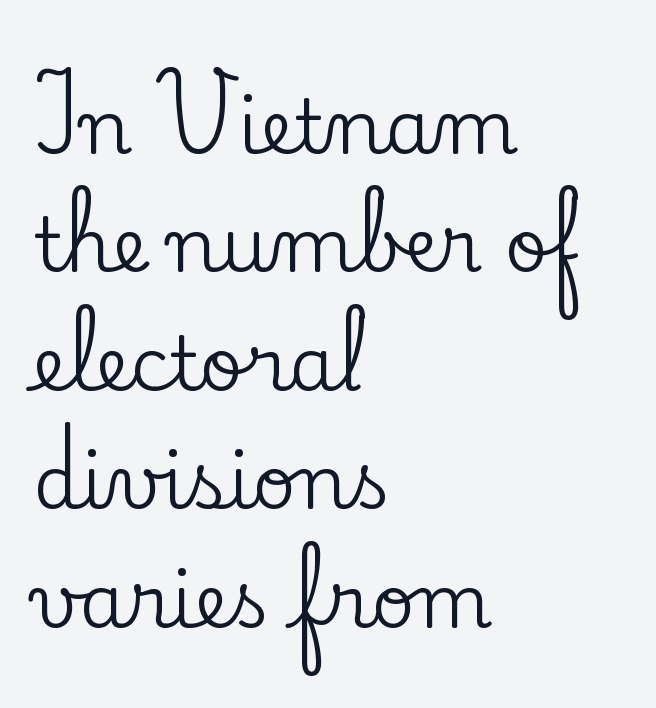
Q: Is the text italic (slanted)? A: No, it is upright.
Q: Is the typeface a serif or a sans-serif typeface? A: Serif.
Q: Is the text underlined? A: No.
Q: How is the paragraph aligned? A: Left-aligned.
Q: Is the spacing between letters normal or unusually wide? A: Normal.
Q: Is the spacing between lines tight, normal or loose? A: Normal.
Q: Width (condensed, normal, or wide)? A: Normal.
Q: Stroke contrast? A: Low.
Q: x-height? A: Small.
Q: Monospaced? A: No.
